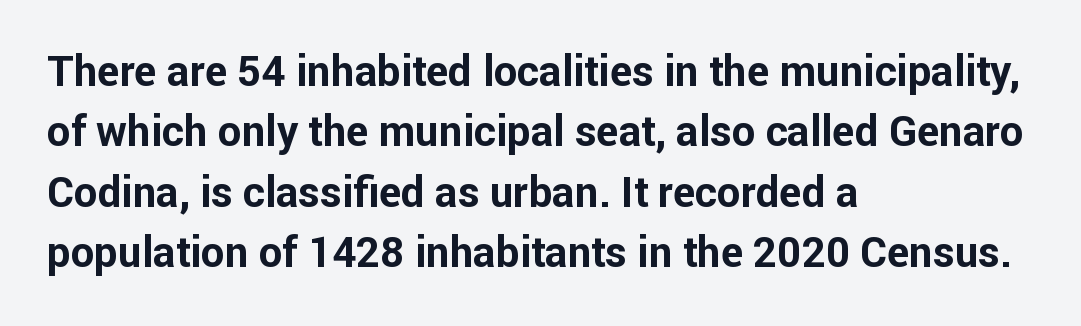
The image shows 42 px bold sans-serif type, upright; set left-aligned, normal line spacing (1.44x), normal letter spacing, not underlined; low stroke contrast and a medium x-height.
